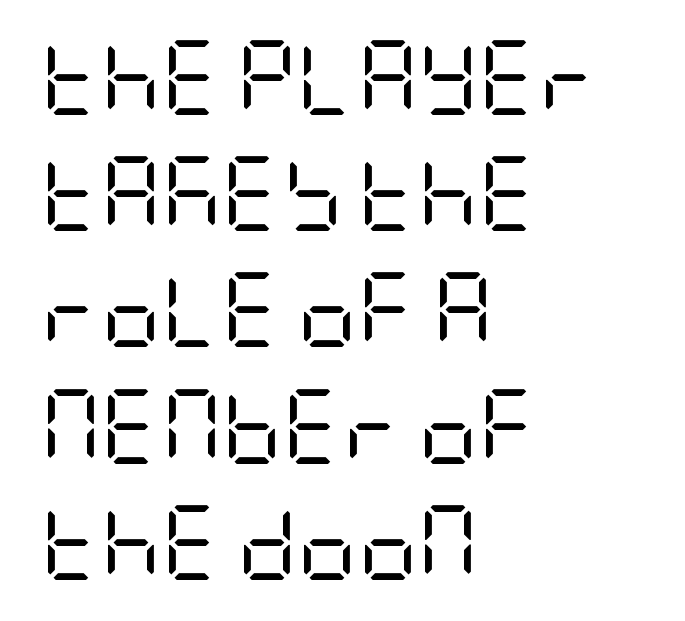
Reading down the block, your eye returns to a fixed left position each line. The leading is moderate, giving the passage an even texture. Stems here are at most as thick as an everyday book face. Does extra space separate the letters? No, they use regular spacing. A bare baseline throughout the passage.
